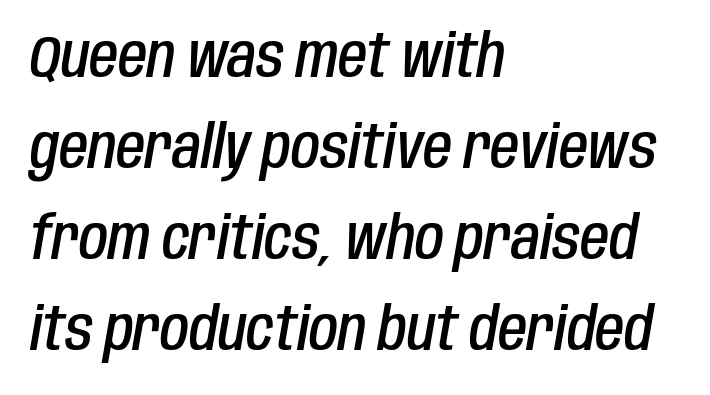
{"italic": "yes", "lean": "right", "slant_degrees": 10, "bold": "semi", "weight": "semibold", "width": "condensed", "stroke_contrast": "low", "x_height": "large", "monospaced": "no", "underline": "no", "align": "left", "line_spacing": "normal", "line_spacing_ratio": 1.54, "letter_spacing": "normal", "letter_spacing_em": 0.0, "glyph_px": 59}
